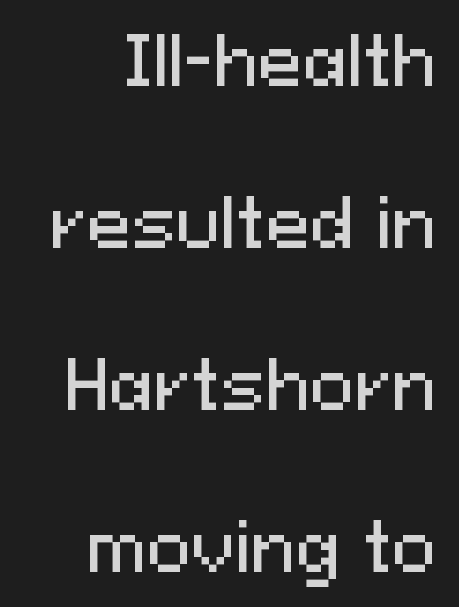
The line-height multiplier appears high, well above default. Vertical strokes here are truly vertical. Looks like regular typesetting: each glyph gets only the width it needs. The glyphs in this specimen are sans serif.
